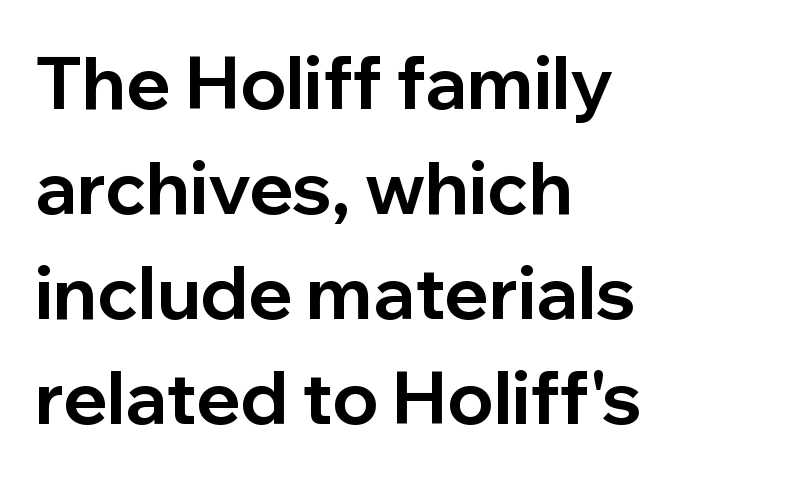
{"serif": "no", "italic": "no", "bold": "yes", "weight": "bold", "width": "normal", "stroke_contrast": "low", "x_height": "medium", "monospaced": "no", "underline": "no", "align": "left", "line_spacing": "normal", "line_spacing_ratio": 1.44, "letter_spacing": "normal", "letter_spacing_em": 0.0, "glyph_px": 73}
